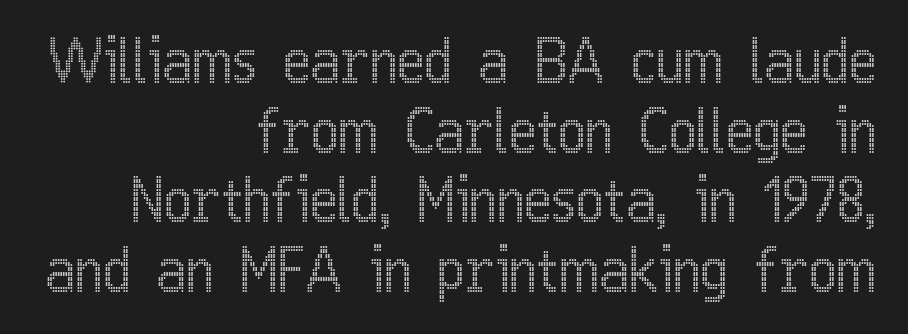
The image shows 59 px condensed type, upright; set right-aligned, line spacing 1.18x, normal letter spacing, not underlined; a medium x-height.
